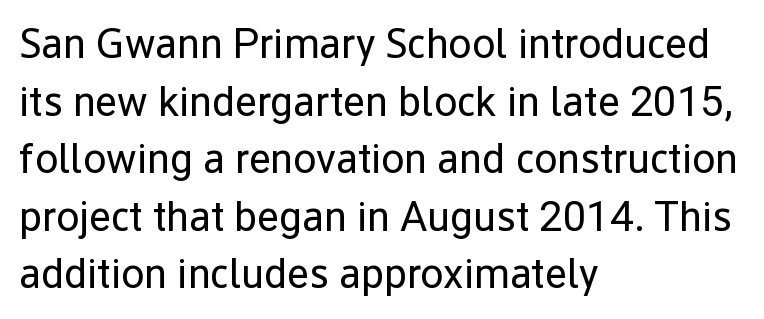
{"serif": "no", "italic": "no", "bold": "no", "weight": "regular", "width": "normal", "stroke_contrast": "low", "x_height": "medium", "monospaced": "no", "underline": "no", "align": "left", "line_spacing": "normal", "line_spacing_ratio": 1.37, "letter_spacing": "normal", "letter_spacing_em": 0.0, "glyph_px": 42}
